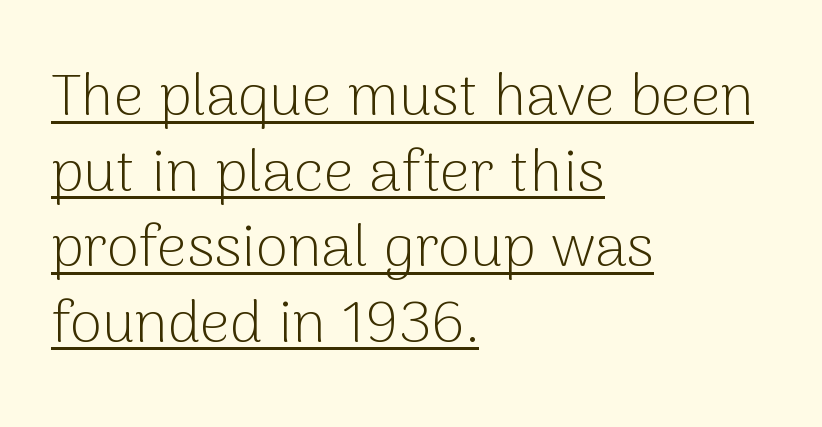
{"serif": "no", "italic": "no", "bold": "no", "weight": "light", "width": "normal", "stroke_contrast": "low", "x_height": "medium", "monospaced": "no", "underline": "yes", "align": "left", "line_spacing": "normal", "line_spacing_ratio": 1.28, "letter_spacing": "normal", "letter_spacing_em": 0.0, "glyph_px": 59}
